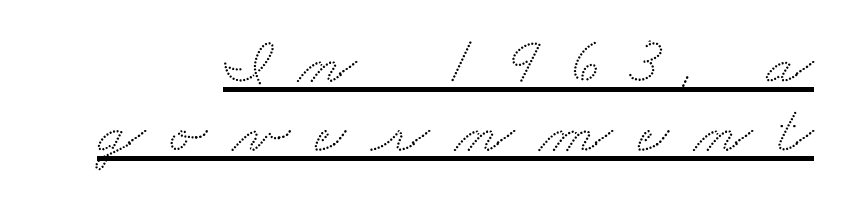
Q: Is the typeface a serif or a sans-serif typeface? A: Serif.
Q: Is the text underlined? A: Yes.
Q: How is the paragraph aligned? A: Right-aligned.
Q: Is the spacing between letters normal or unusually wide? A: Unusually wide.
Q: Is the spacing between lines tight, normal or loose? A: Tight.
Q: Width (condensed, normal, or wide)? A: Wide.
Q: Stroke contrast? A: Medium.
Q: x-height? A: Small.
Q: Monospaced? A: No.
